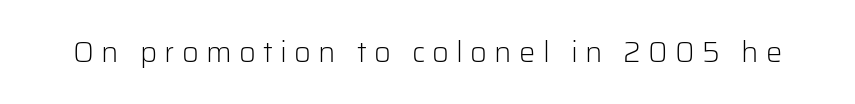
Q: Is the text bold? A: No.
Q: Is the text italic (slanted)? A: No, it is upright.
Q: Is the typeface a serif or a sans-serif typeface? A: Sans-serif.
Q: Is the text underlined? A: No.
Q: Is the spacing between letters normal or unusually wide? A: Unusually wide.
Q: Width (condensed, normal, or wide)? A: Normal.
Q: Stroke contrast? A: Low.
Q: x-height? A: Medium.
Q: Monospaced? A: No.
